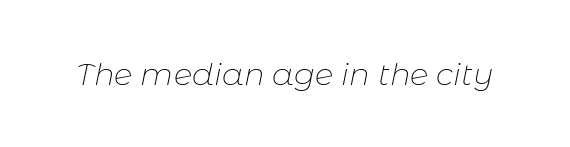
Q: Is the text bold? A: No.
Q: Is the text italic (slanted)? A: Yes, it leans right by about 11 degrees.
Q: Is the text underlined? A: No.
Q: Is the spacing between letters normal or unusually wide? A: Normal.
Q: Width (condensed, normal, or wide)? A: Normal.
Q: Stroke contrast? A: Low.
Q: x-height? A: Medium.
Q: Monospaced? A: No.
